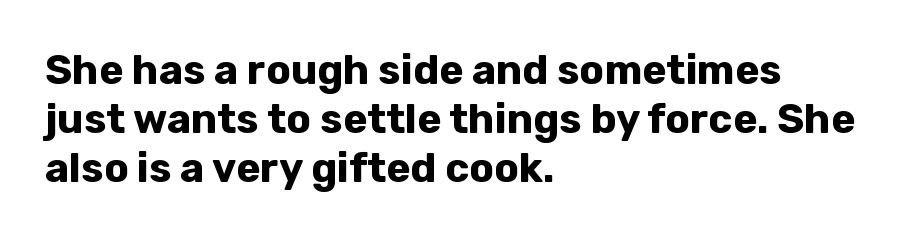
{"serif": "no", "italic": "no", "bold": "yes", "weight": "bold", "width": "normal", "stroke_contrast": "low", "x_height": "medium", "monospaced": "no", "underline": "no", "align": "left", "line_spacing_ratio": 1.2, "letter_spacing": "normal", "letter_spacing_em": 0.0, "glyph_px": 41}
